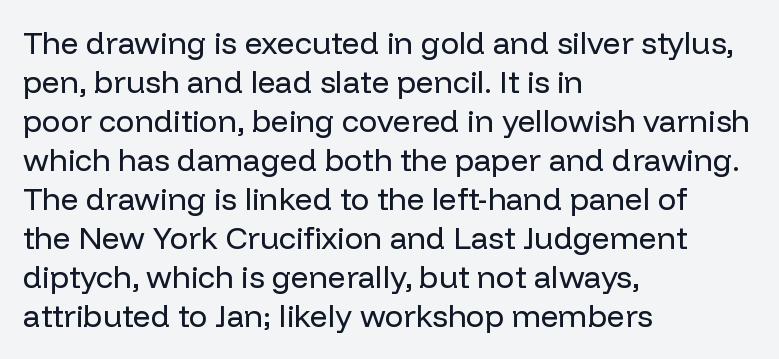
{"serif": "no", "italic": "no", "bold": "no", "weight": "regular", "width": "normal", "stroke_contrast": "low", "x_height": "medium", "monospaced": "no", "underline": "no", "align": "left", "line_spacing": "normal", "line_spacing_ratio": 1.26, "letter_spacing": "normal", "letter_spacing_em": 0.0, "glyph_px": 31}
